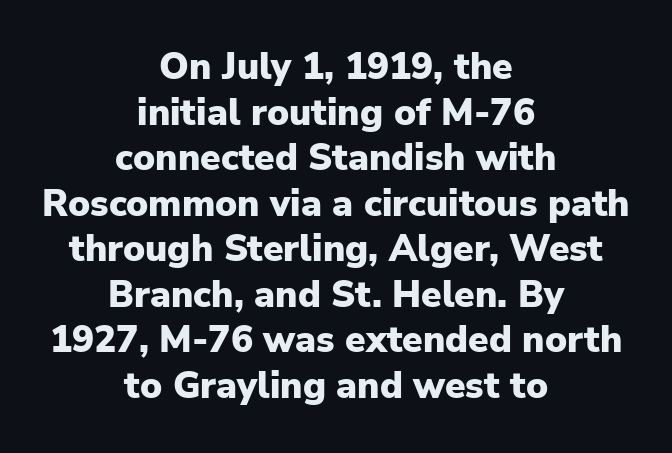
The image shows 37 px heavy sans-serif type, upright; set centered, line spacing 1.23x, normal letter spacing, not underlined; low stroke contrast and a medium x-height.
